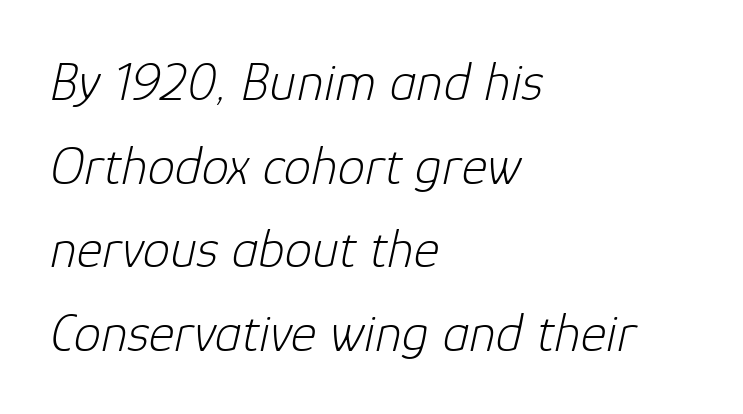
Quick note: underline off. Weight class: somewhere from thin through regular. If you drew a line through each stem, it would be angled. Visually the block forms a straight wall on the left and a jagged coastline on the right.
